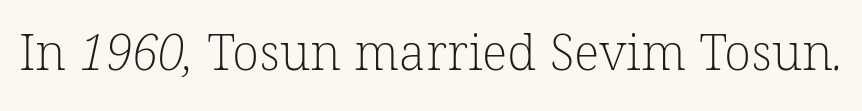
{"serif": "yes", "bold": "no", "weight": "light", "width": "normal", "stroke_contrast": "low", "x_height": "medium", "monospaced": "no", "underline": "no", "letter_spacing": "normal", "letter_spacing_em": 0.0, "glyph_px": 50}
